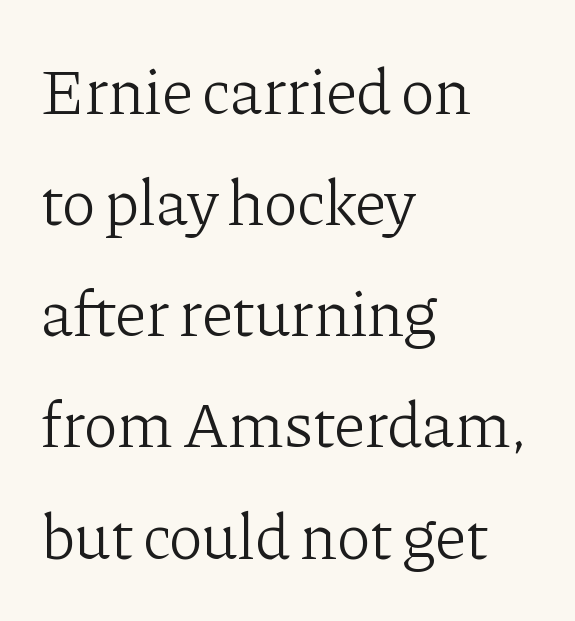
Short note: letters normally spaced. Font category for this specimen: serif. The typesetting does not lean heavy: it is not bold. Italic: no, the glyphs are upright roman.
